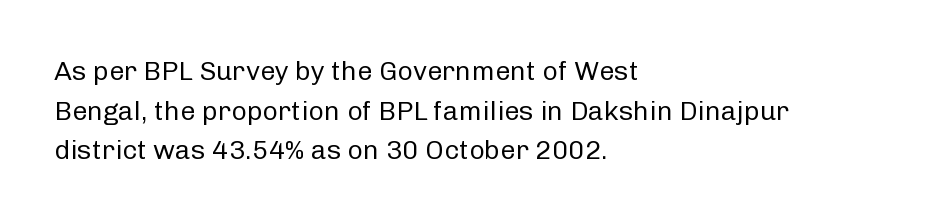
The image shows 27 px text type, upright; set left-aligned, normal line spacing (1.47x), normal letter spacing, not underlined.
